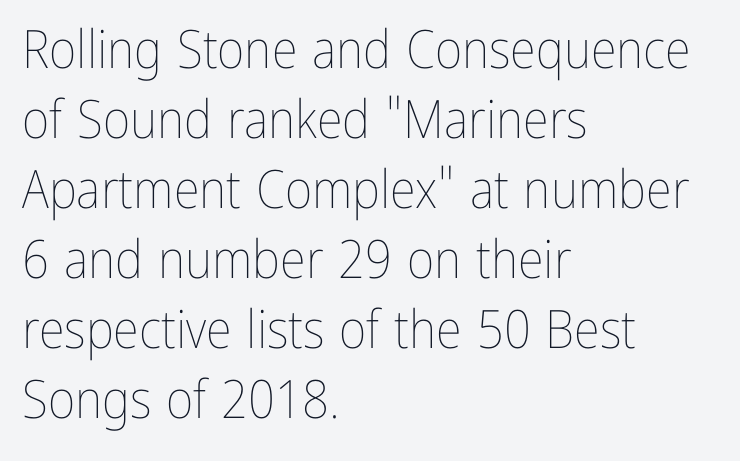
Observe the ordinary spacing: letters are neighbours, not strangers. Quick note: not italic, upright. This is not heavy type; no bold has been used. The letters advance in unequal steps, a hallmark of proportional type. Is the block centered? No — it sits flush against the left margin.
